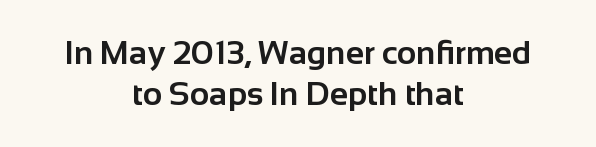
{"serif": "no", "italic": "no", "bold": "yes", "weight": "bold", "width": "normal", "stroke_contrast": "low", "x_height": "medium", "monospaced": "no", "underline": "no", "align": "center", "line_spacing_ratio": 1.24, "letter_spacing": "normal", "letter_spacing_em": 0.0, "glyph_px": 33}
